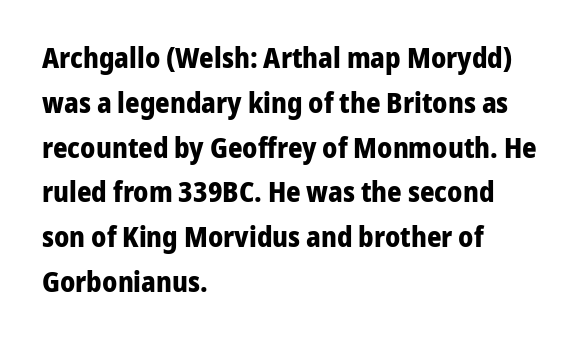
{"serif": "no", "italic": "no", "bold": "yes", "weight": "bold", "width": "normal", "stroke_contrast": "low", "x_height": "medium", "monospaced": "no", "underline": "no", "align": "left", "line_spacing": "normal", "line_spacing_ratio": 1.6, "letter_spacing": "normal", "letter_spacing_em": 0.0, "glyph_px": 28}
